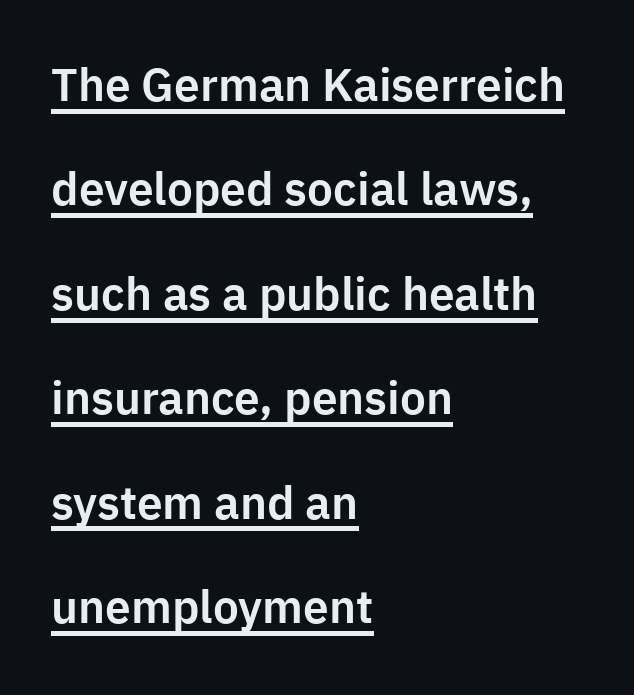
Q: Is the text italic (slanted)? A: No, it is upright.
Q: Is the typeface a serif or a sans-serif typeface? A: Sans-serif.
Q: Is the text underlined? A: Yes.
Q: How is the paragraph aligned? A: Left-aligned.
Q: Is the spacing between letters normal or unusually wide? A: Normal.
Q: Is the spacing between lines tight, normal or loose? A: Loose.
Q: Width (condensed, normal, or wide)? A: Normal.
Q: Stroke contrast? A: Low.
Q: x-height? A: Medium.
Q: Monospaced? A: No.
